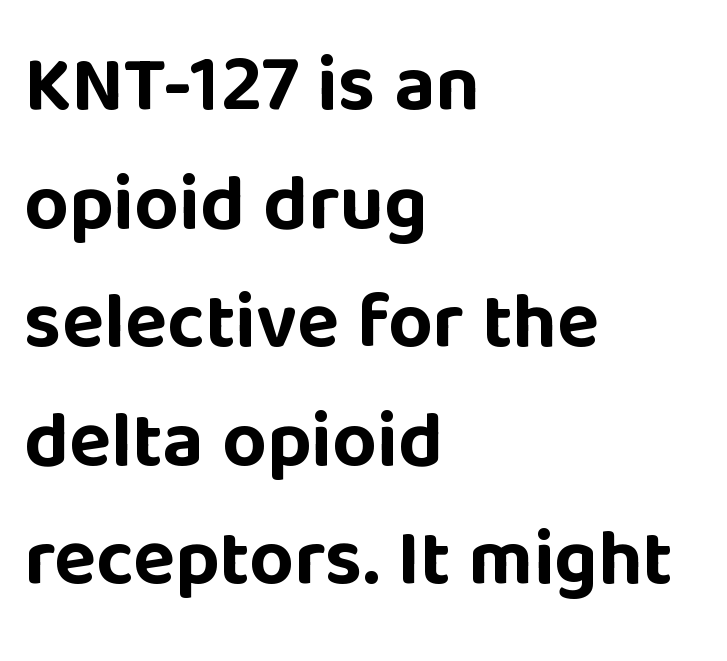
Q: Is the text bold? A: Yes.
Q: Is the text italic (slanted)? A: No, it is upright.
Q: Is the typeface a serif or a sans-serif typeface? A: Sans-serif.
Q: Is the text underlined? A: No.
Q: How is the paragraph aligned? A: Left-aligned.
Q: Is the spacing between letters normal or unusually wide? A: Normal.
Q: Is the spacing between lines tight, normal or loose? A: Normal.
Q: Width (condensed, normal, or wide)? A: Normal.
Q: Stroke contrast? A: Low.
Q: x-height? A: Large.
Q: Monospaced? A: No.
